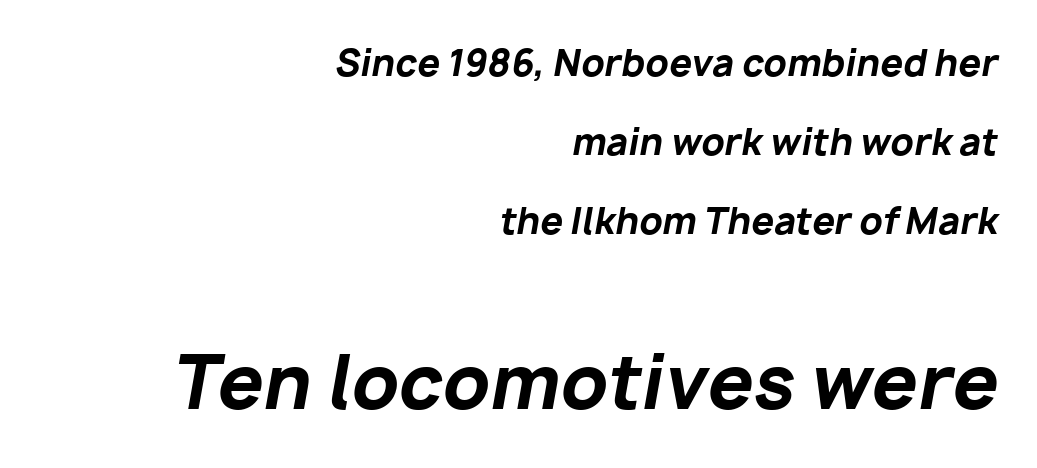
Widely set lines give the paragraph a tall, airy silhouette. Proportional: the letters do not fall into vertical columns. These lines were composed using italics. The words here are not underlined. Note: smaller setting up top, larger setting below. Caption: bold face, heavy strokes.
